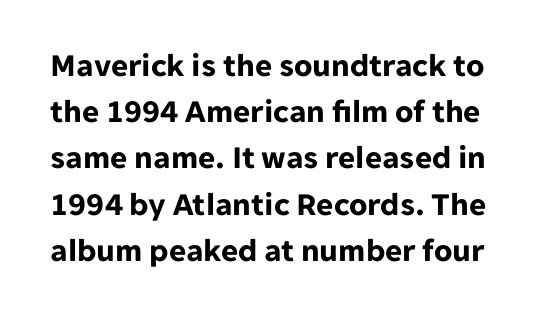
Check under the words: just untouched page. You could call the tracking neutral — neither tight nor loose. A typesetter would call this leading conventional body-copy spacing. Style check: upright. Each letter keeps its own natural width here, so spacing adapts to shape. Thick stems and heavy bowls — unmistakably bold.
